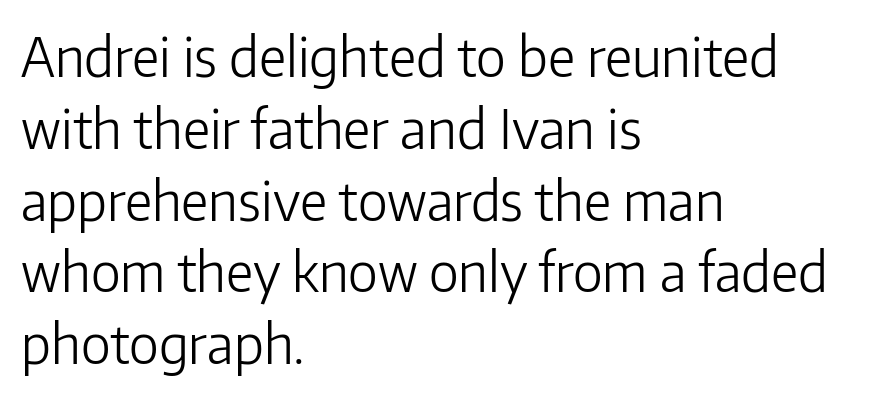
Inter-character spacing is left at the font's built-in metrics. Note the varied advance widths — an 'i' is clearly narrower than an 'm'. The gap between lines stays unmarked. In CSS terms this would be text-align: left.
